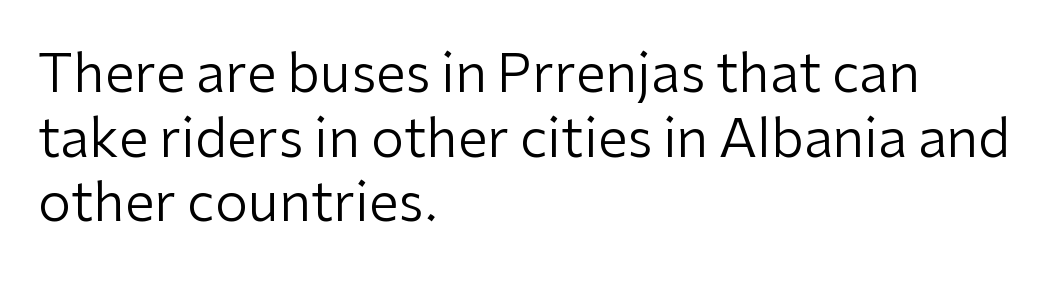
The image shows 53 px regular-weight sans-serif type, upright; set left-aligned, line spacing 1.22x, normal letter spacing, not underlined; low stroke contrast and a medium x-height.
